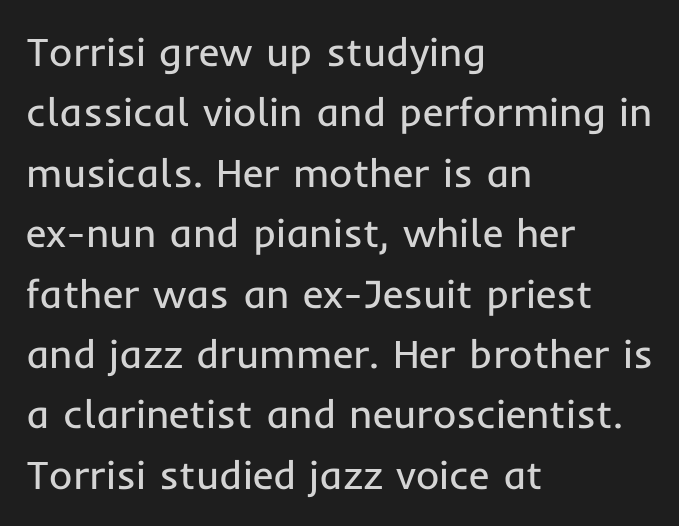
{"serif": "no", "italic": "no", "bold": "no", "weight": "regular", "width": "normal", "stroke_contrast": "low", "x_height": "medium", "monospaced": "no", "underline": "no", "align": "left", "line_spacing": "normal", "line_spacing_ratio": 1.51, "letter_spacing": "normal", "letter_spacing_em": 0.0, "glyph_px": 40}
